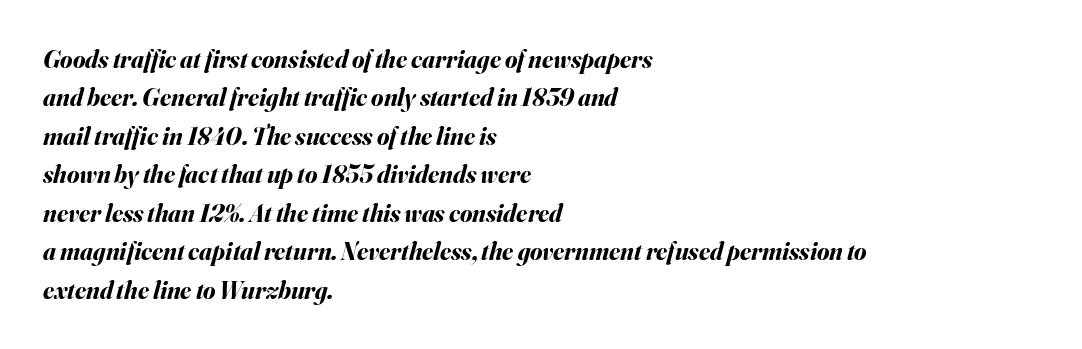
The image shows 25 px bold type, italic (leaning right); set left-aligned, normal line spacing (1.54x), normal letter spacing, not underlined.
